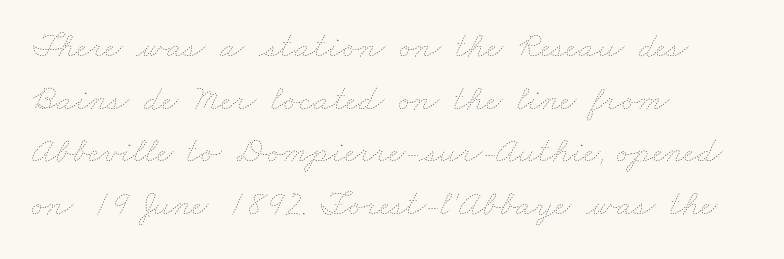
{"bold": "no", "weight": "thin", "width": "wide", "stroke_contrast": "low", "x_height": "small", "monospaced": "no", "underline": "no", "align": "left", "line_spacing": "normal", "line_spacing_ratio": 1.46, "letter_spacing": "normal", "letter_spacing_em": 0.0, "glyph_px": 36}
